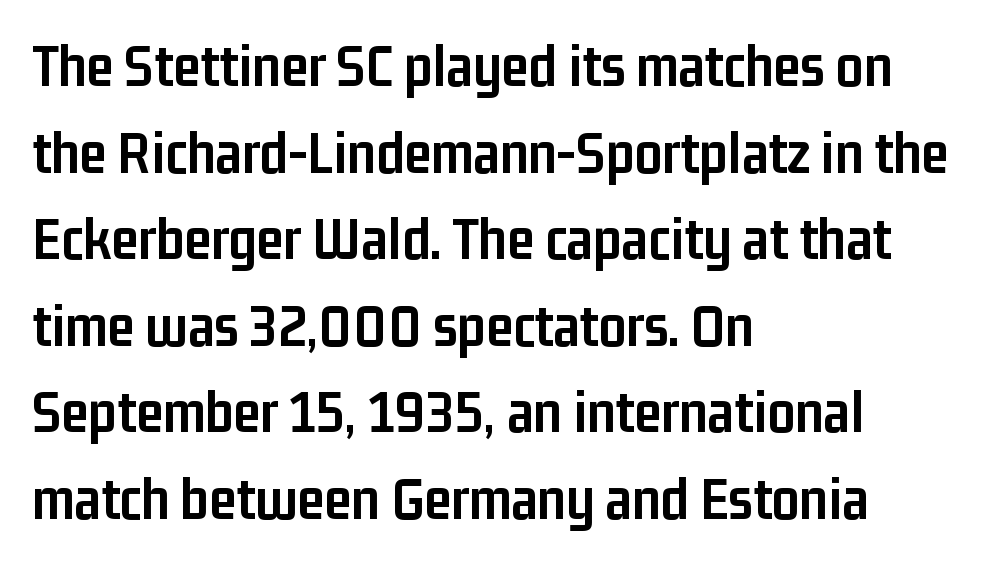
The image shows 61 px semibold, condensed sans-serif type, upright; set left-aligned, normal line spacing (1.42x), normal letter spacing, not underlined; low stroke contrast and a medium x-height.
